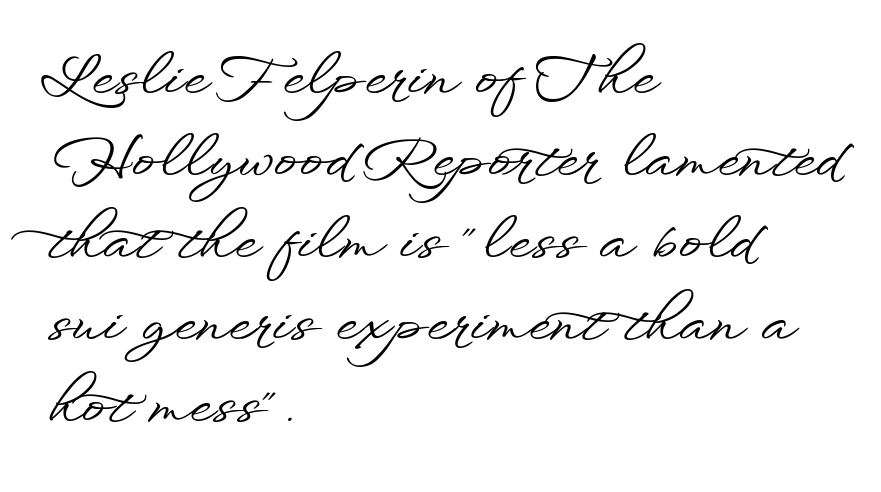
The image shows 57 px wide sans-serif type; set left-aligned, normal line spacing (1.44x), normal letter spacing, not underlined; low stroke contrast and a small x-height.
